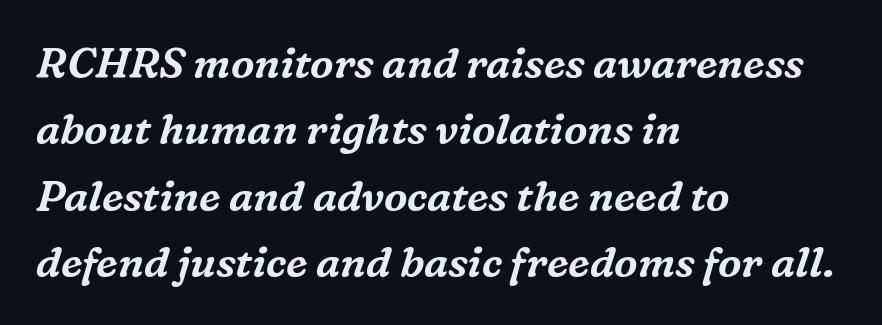
The words here are not underlined. Spacing verdict: proportional, widths tailored to each character. The face used here has a pronounced slope to its letters. Short and long lines alike share a common starting point at left. Honestly, the letter spacing is just normal — you wouldn't notice it.
